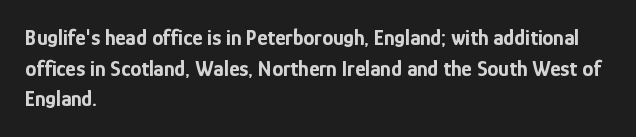
Q: Is the text bold? A: Yes.
Q: Is the text italic (slanted)? A: No, it is upright.
Q: Is the text underlined? A: No.
Q: How is the paragraph aligned? A: Left-aligned.
Q: Is the spacing between letters normal or unusually wide? A: Normal.
Q: Is the spacing between lines tight, normal or loose? A: Normal.
